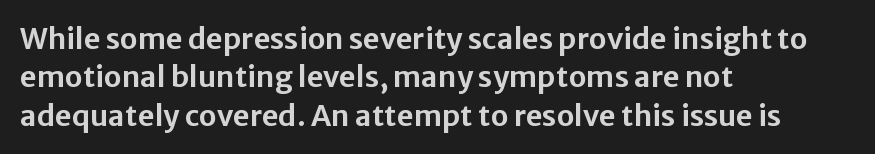
The image shows 29 px sans-serif type, upright; set left-aligned, normal line spacing (1.32x), normal letter spacing, not underlined; low stroke contrast and a medium x-height.
